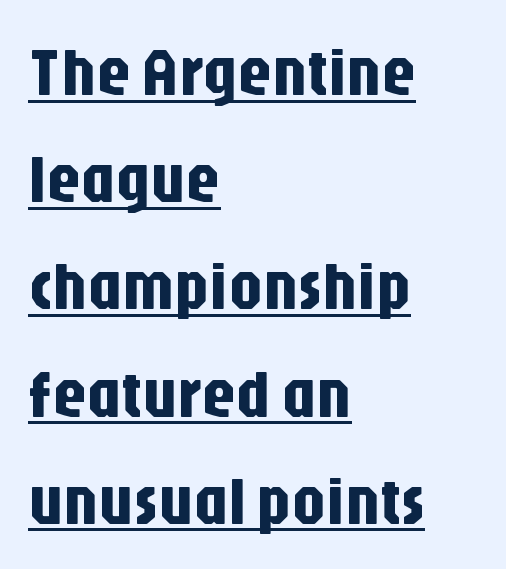
The image shows 67 px condensed sans-serif type, upright; set left-aligned, normal line spacing (1.6x), normal letter spacing, underlined; low stroke contrast and a large x-height.
